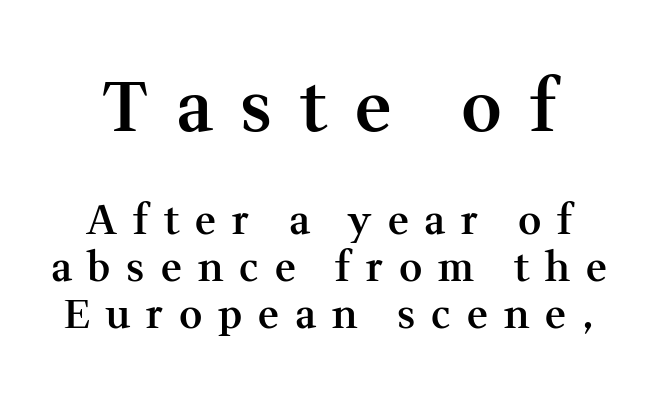
The image shows 70 px semibold serif type, upright; set line spacing 1.18x, unusually wide letter spacing (+0.4 em), not underlined; the first (top) block is 1.75x larger; medium stroke contrast and a medium x-height.
